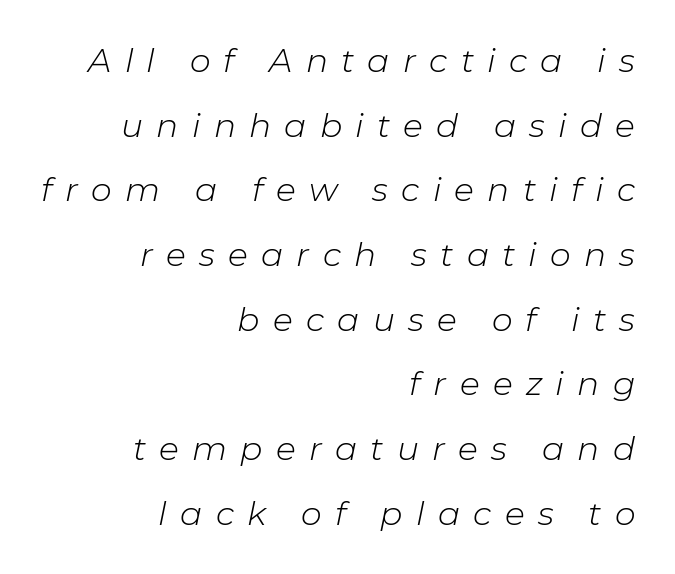
Is the type slanted? Yes — the strokes lean at a clear angle. The characters are drawn with everyday or finer stroke widths. Vertically, the passage feels expansive, rows floating well apart. Notice how the passage keeps a crisp vertical edge on the right only.
